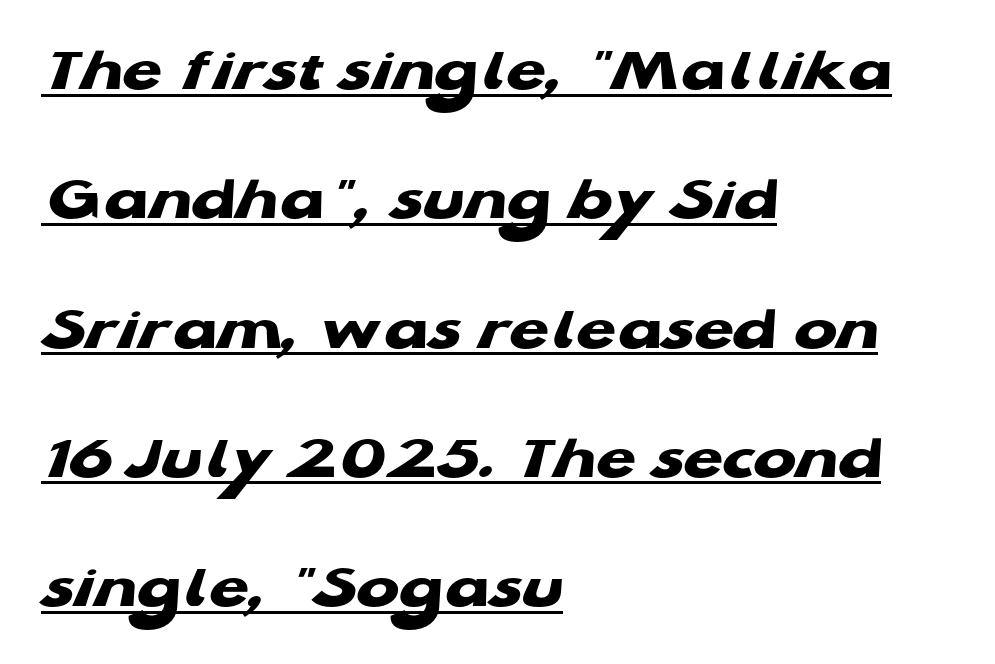
Q: Is the text bold? A: Yes.
Q: Is the typeface a serif or a sans-serif typeface? A: Sans-serif.
Q: Is the text underlined? A: Yes.
Q: How is the paragraph aligned? A: Left-aligned.
Q: Is the spacing between letters normal or unusually wide? A: Normal.
Q: Is the spacing between lines tight, normal or loose? A: Loose.
Q: Width (condensed, normal, or wide)? A: Wide.
Q: Stroke contrast? A: Low.
Q: x-height? A: Medium.
Q: Monospaced? A: No.
